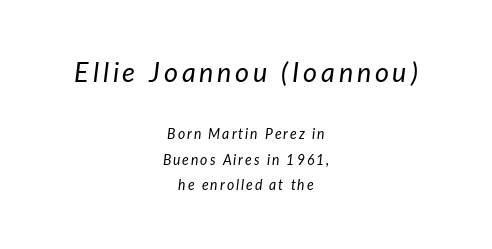
The earlier block is typeset at a bigger size than the later block. Which margin do the lines hug? Neither — every line sits in the middle. The face used here has a pronounced slope to its letters. Letters rest on an invisible, unmarked baseline.
